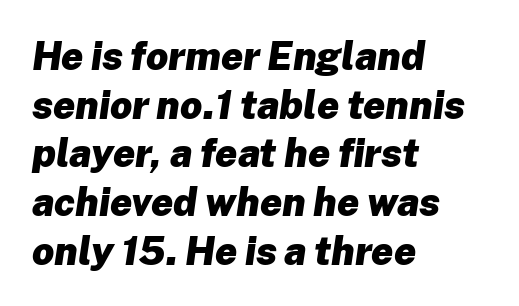
Compared with typical paragraphs, the rows here are spaced about the same. Spacing verdict: proportional, widths tailored to each character. This sample uses plain, unmodified letter spacing. An italicized treatment has been applied to the whole sample.
